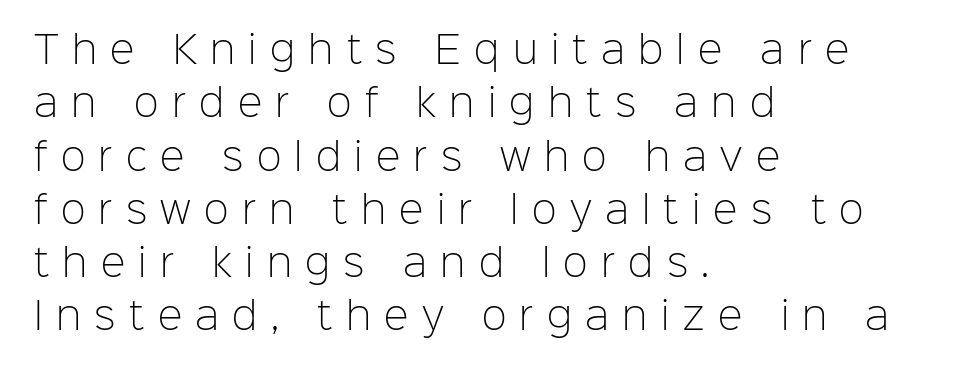
The image shows 37 px light sans-serif type, upright; set left-aligned, normal line spacing (1.44x), unusually wide letter spacing (+0.36 em), not underlined; low stroke contrast and a medium x-height.
